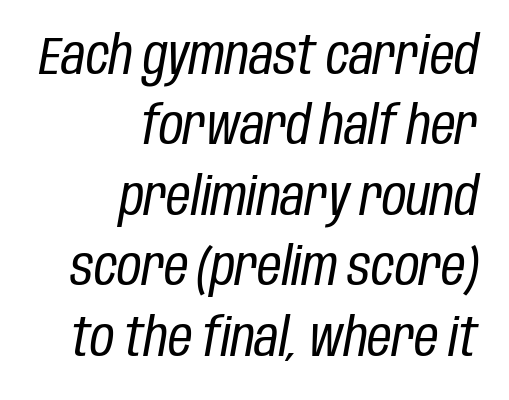
The image shows 53 px regular-weight, condensed type, italic (leaning right); set right-aligned, normal line spacing (1.33x), normal letter spacing, not underlined; low stroke contrast and a large x-height.
